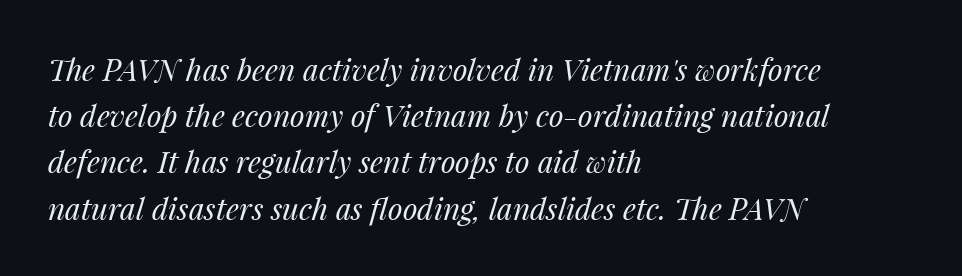
{"italic": "yes", "lean": "right", "slant_degrees": 14, "bold": "no", "weight": "regular", "width": "normal", "stroke_contrast": "medium", "x_height": "medium", "monospaced": "no", "underline": "no", "align": "left", "line_spacing": "normal", "line_spacing_ratio": 1.54, "letter_spacing": "normal", "letter_spacing_em": 0.0, "glyph_px": 30}
